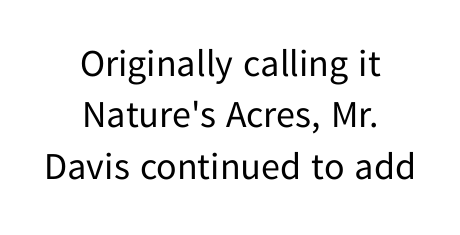
These lines are rendered in a variable-pitch font. Observe the ordinary spacing: letters are neighbours, not strangers. Ascenders rise straight up at ninety degrees. Check the space under the baseline: it is left empty.
